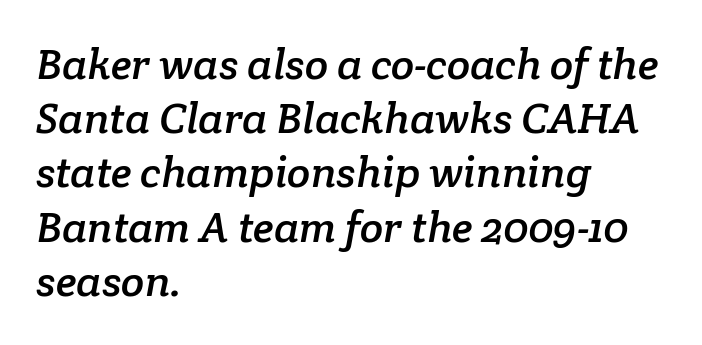
Characters follow at the spacing the type designer built in. The glyphs in this specimen are seriffed. This rendering features lettering with no underline. What's the leading like? Ordinary, nothing unusual. Spacing verdict: proportional, widths tailored to each character. In CSS terms this would be text-align: left.
